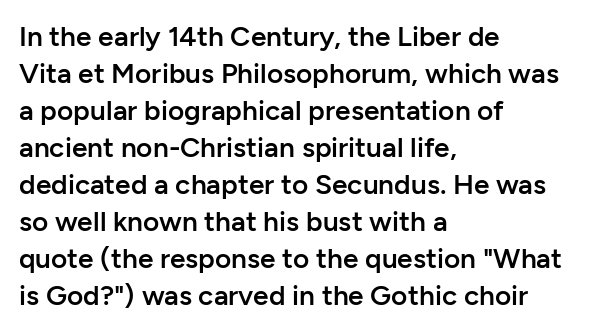
Q: Is the text bold? A: Semi-bold.
Q: Is the text italic (slanted)? A: No, it is upright.
Q: Is the typeface a serif or a sans-serif typeface? A: Sans-serif.
Q: Is the text underlined? A: No.
Q: How is the paragraph aligned? A: Left-aligned.
Q: Is the spacing between letters normal or unusually wide? A: Normal.
Q: Is the spacing between lines tight, normal or loose? A: Normal.
Q: Width (condensed, normal, or wide)? A: Normal.
Q: Stroke contrast? A: Low.
Q: x-height? A: Medium.
Q: Monospaced? A: No.
